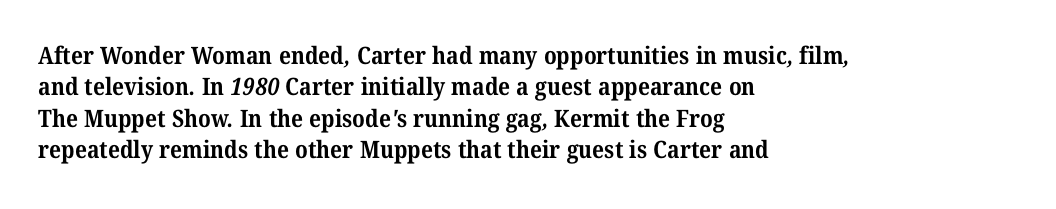
The image shows 24 px bold type; set left-aligned, normal line spacing (1.31x), normal letter spacing, not underlined.
